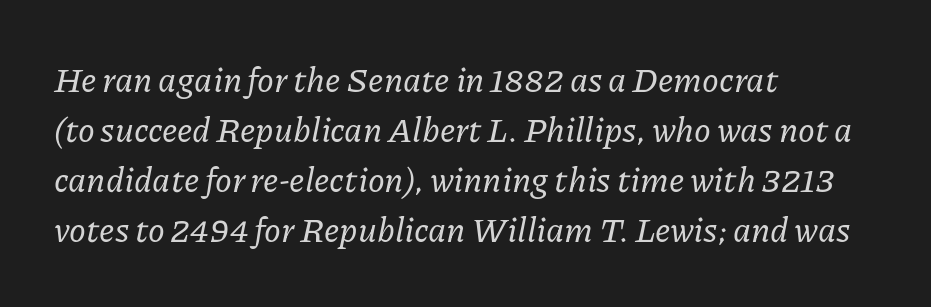
The face used here has a pronounced slope to its letters. This sample uses plain, unmodified letter spacing. A typesetter would label this face a serif. Horizontal alignment here is leftward, the default for most running prose.
